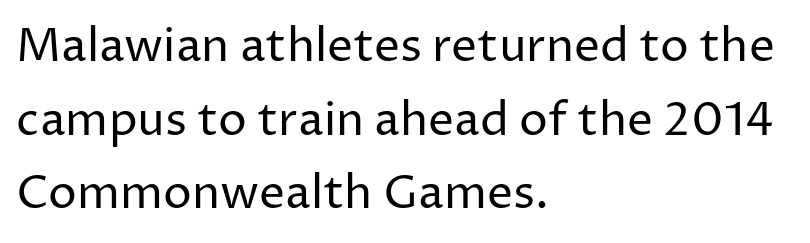
{"serif": "no", "italic": "no", "bold": "no", "weight": "regular", "width": "normal", "stroke_contrast": "low", "x_height": "medium", "monospaced": "no", "underline": "no", "align": "left", "line_spacing": "normal", "line_spacing_ratio": 1.6, "letter_spacing": "normal", "letter_spacing_em": 0.0, "glyph_px": 46}
